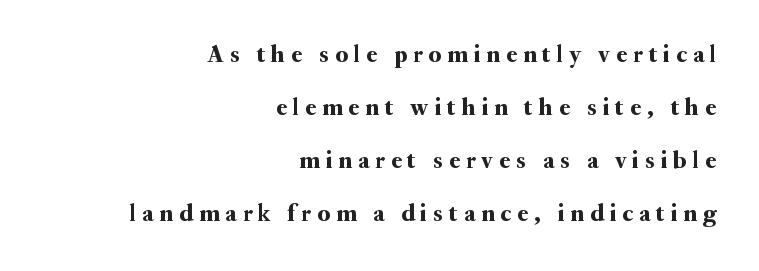
There is plenty of visible air inserted between adjacent glyphs. Successive baselines arrive slowly, with a big drop between each. Each line ends at the same right margin while the left side varies. These lines were composed using upright roman letters. The baseline area is clear.
